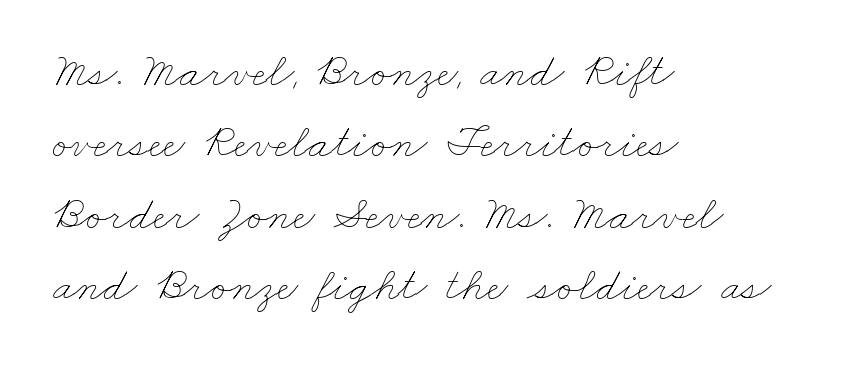
{"bold": "no", "weight": "thin", "width": "wide", "stroke_contrast": "low", "x_height": "small", "monospaced": "no", "underline": "no", "align": "left", "line_spacing": "normal", "line_spacing_ratio": 1.52, "letter_spacing": "normal", "letter_spacing_em": 0.0, "glyph_px": 47}
